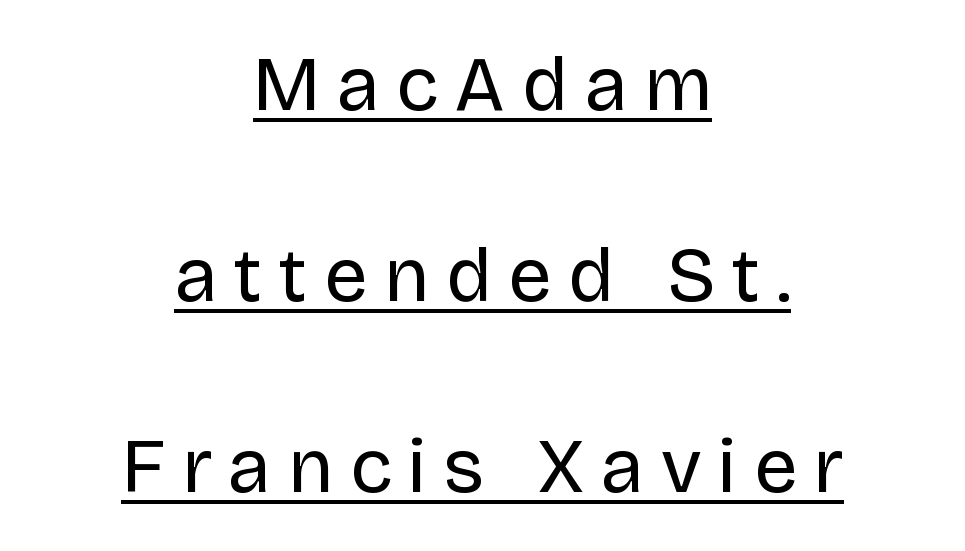
Nope, no serifs anywhere on these letters. Beneath each row of characters lies a ruled line. Think standard paragraph weight, or any step lighter than that. Varying glyph widths throughout — classic text-font behaviour. The leading is generous, giving the passage an open texture. Posture: upright roman.
